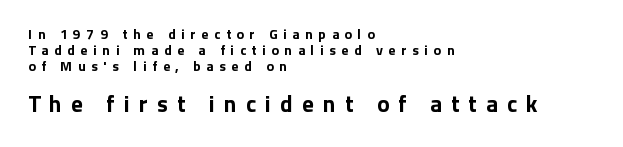
Q: Is the text bold? A: Yes.
Q: Is the text italic (slanted)? A: No, it is upright.
Q: Is the text underlined? A: No.
Q: How is the paragraph aligned? A: Left-aligned.
Q: Is the spacing between letters normal or unusually wide? A: Unusually wide.
Q: Which block of text is set in a larger size, the first (top) or the second (bottom)? A: The second (bottom) one.
